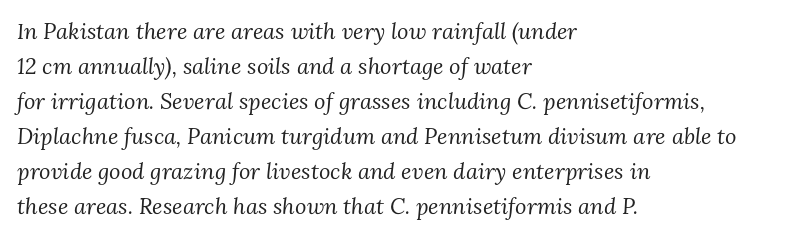
Whoever set this chose a conventional vertical rhythm. Unmarked baselines from the first word to the last. Standard letterfit; no display-style spreading of the glyphs. Is this a heavy cut? Hardly; it is regular or lighter. The setting favours the left margin, as ordinary paragraphs usually do.
